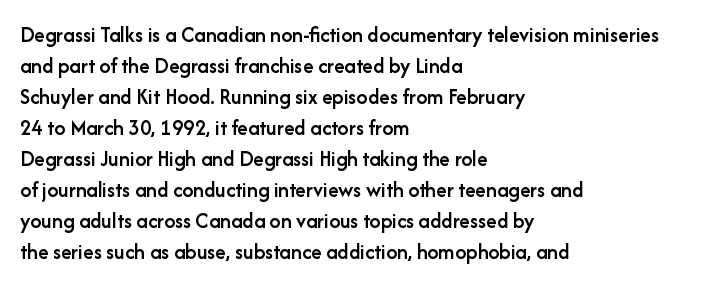
{"italic": "no", "bold": "semi", "underline": "no", "align": "left", "line_spacing": "normal", "line_spacing_ratio": 1.41, "letter_spacing": "normal", "letter_spacing_em": 0.0, "glyph_px": 22}
